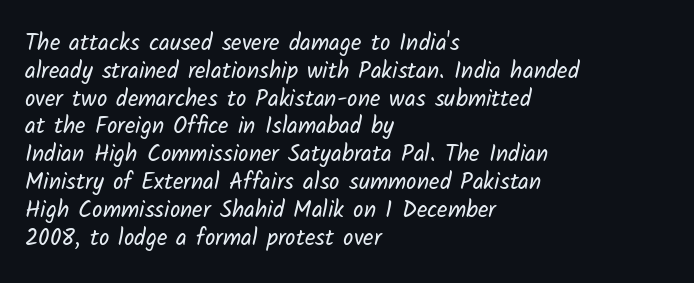
Q: Is the text bold? A: No.
Q: Is the text underlined? A: No.
Q: How is the paragraph aligned? A: Left-aligned.
Q: Is the spacing between letters normal or unusually wide? A: Normal.
